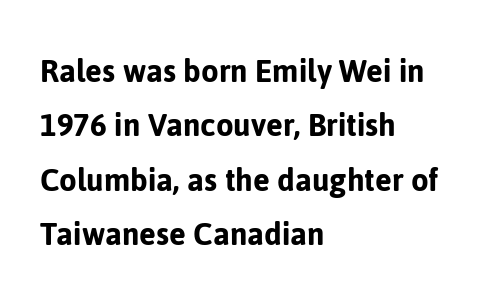
The image shows 36 px sans-serif type, upright; set left-aligned, normal line spacing (1.51x), normal letter spacing, not underlined; low stroke contrast and a medium x-height.
